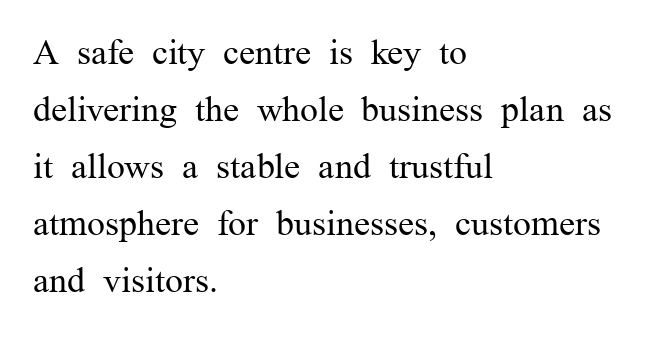
{"serif": "yes", "italic": "no", "bold": "no", "weight": "regular", "width": "normal", "stroke_contrast": "medium", "x_height": "medium", "monospaced": "no", "underline": "no", "align": "left", "line_spacing": "normal", "line_spacing_ratio": 1.58, "letter_spacing": "normal", "letter_spacing_em": 0.0, "glyph_px": 36}
